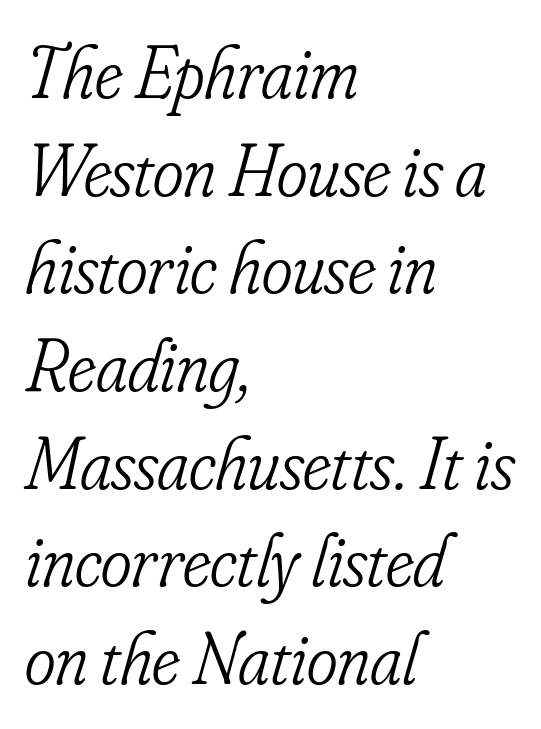
{"serif": "yes", "italic": "yes", "lean": "right", "slant_degrees": 16, "bold": "no", "weight": "light", "width": "condensed", "stroke_contrast": "low", "x_height": "small", "monospaced": "no", "underline": "no", "align": "left", "line_spacing": "normal", "line_spacing_ratio": 1.32, "letter_spacing": "normal", "letter_spacing_em": 0.0, "glyph_px": 74}
